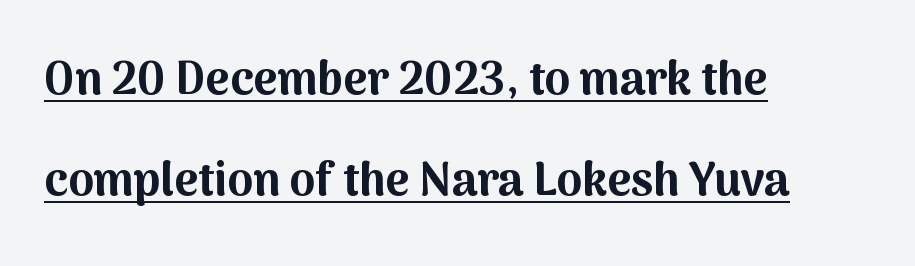
Do the characters align in a grid? No, the font is proportional. What decoration does the sample have? An underline. What kind of face is this? One without serifs — a sans. This rendering leaves character spacing at its baseline value. Notice how thick the strokes are: this is what a full bold looks like. This sample is left-justified, so line endings fall wherever the words run out.
